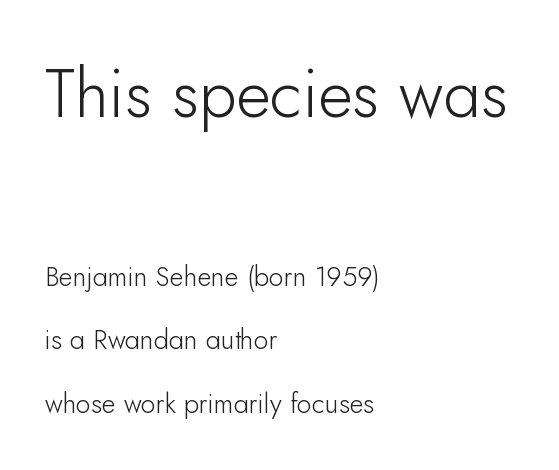
{"serif": "no", "italic": "no", "bold": "no", "weight": "light", "width": "normal", "stroke_contrast": "low", "x_height": "small", "monospaced": "no", "underline": "no", "align": "left", "line_spacing": "loose", "line_spacing_ratio": 2.36, "letter_spacing": "normal", "letter_spacing_em": 0.0, "larger_block": "first", "size_ratio": 2.48, "glyph_px": 67}
